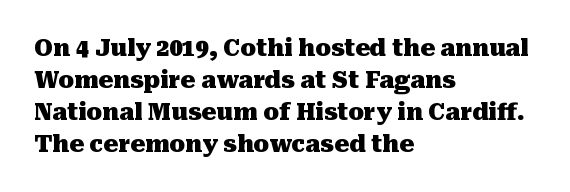
Q: Is the text bold? A: Yes.
Q: Is the text italic (slanted)? A: No, it is upright.
Q: Is the text underlined? A: No.
Q: How is the paragraph aligned? A: Left-aligned.
Q: Is the spacing between letters normal or unusually wide? A: Normal.
Q: Is the spacing between lines tight, normal or loose? A: Normal.
